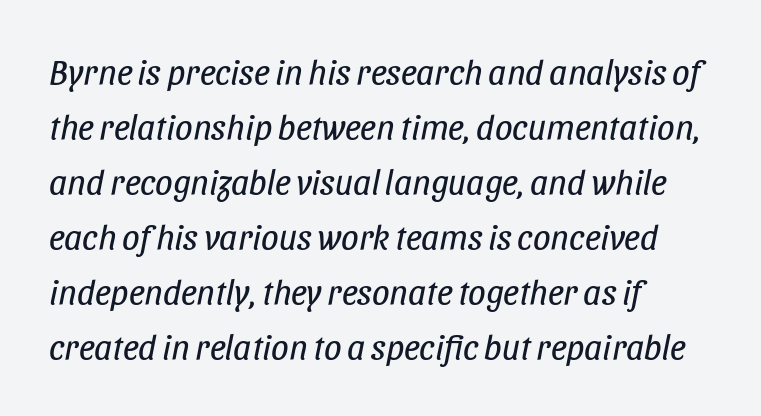
The image shows 35 px regular-weight, condensed type, italic (leaning right); set left-aligned, normal line spacing (1.57x), normal letter spacing, not underlined; low stroke contrast and a large x-height.
